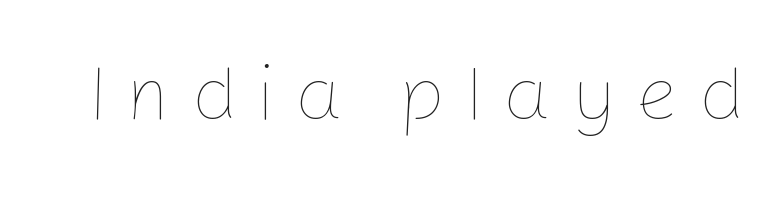
{"italic": "no", "bold": "no", "weight": "thin", "width": "normal", "stroke_contrast": "low", "x_height": "medium", "monospaced": "no", "underline": "no", "letter_spacing": "wide", "letter_spacing_em": 0.25, "glyph_px": 77}
